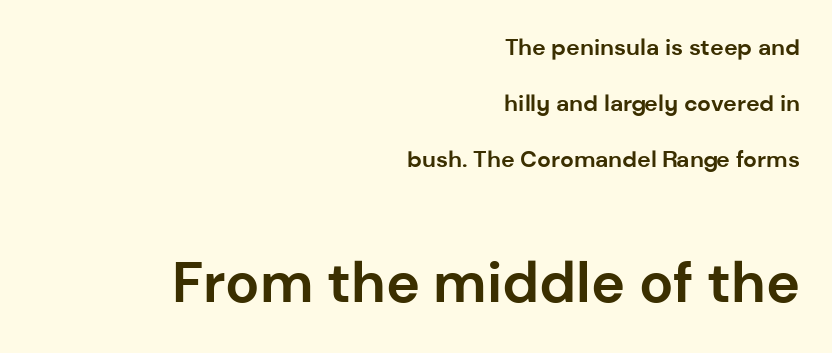
{"serif": "no", "italic": "no", "bold": "yes", "weight": "bold", "width": "normal", "stroke_contrast": "low", "x_height": "medium", "monospaced": "no", "underline": "no", "align": "right", "line_spacing": "loose", "line_spacing_ratio": 2.43, "letter_spacing": "normal", "letter_spacing_em": 0.0, "larger_block": "second", "size_ratio": 2.48, "glyph_px": 57}
